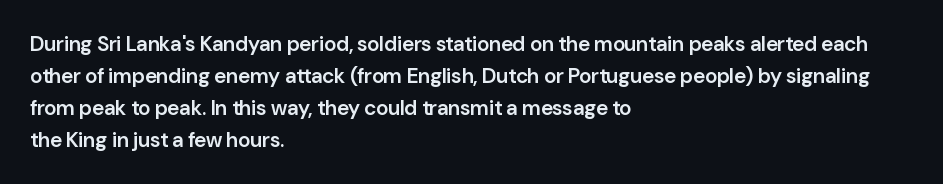
The image shows 21 px text type, upright; set left-aligned, normal line spacing (1.52x), normal letter spacing, not underlined.
